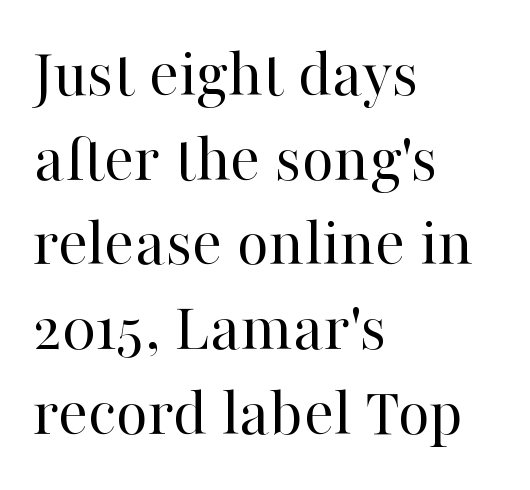
The image shows 70 px regular-weight serif type, upright; set left-aligned, line spacing 1.21x, normal letter spacing, not underlined; high stroke contrast and a medium x-height.
